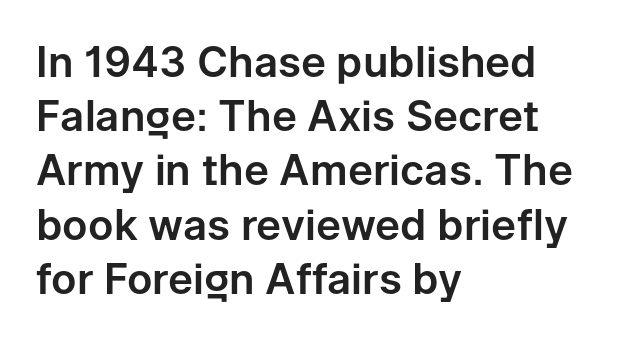
Does the copy run flush right? No — it runs flush left. Tracking value appears to be zero — textbook default spacing. The lines sit at an ordinary, default distance from one another. Nobody drew a line under any word here. Do the characters align in a grid? No, the font is proportional. No italicization has been applied; the sample stays upright.
